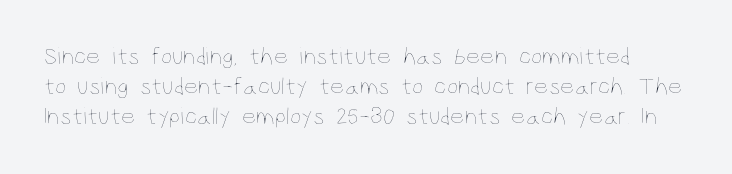
The image shows 25 px text type, upright; set line spacing 1.21x, normal letter spacing, not underlined.
